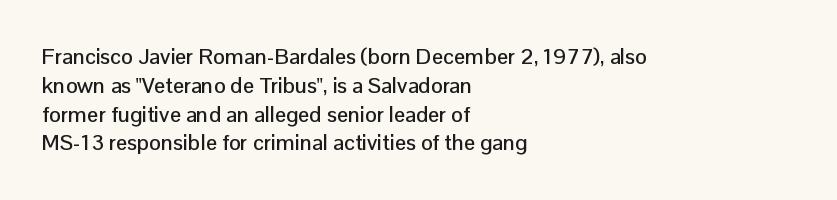
Q: Is the text italic (slanted)? A: No, it is upright.
Q: Is the text underlined? A: No.
Q: How is the paragraph aligned? A: Left-aligned.
Q: Is the spacing between letters normal or unusually wide? A: Normal.
Q: Is the spacing between lines tight, normal or loose? A: Normal.
